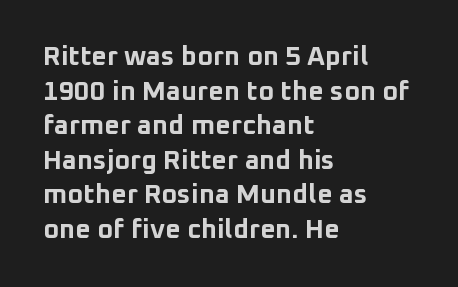
{"italic": "no", "bold": "yes", "underline": "no", "align": "left", "line_spacing": "normal", "line_spacing_ratio": 1.28, "letter_spacing": "normal", "letter_spacing_em": 0.0, "glyph_px": 27}
